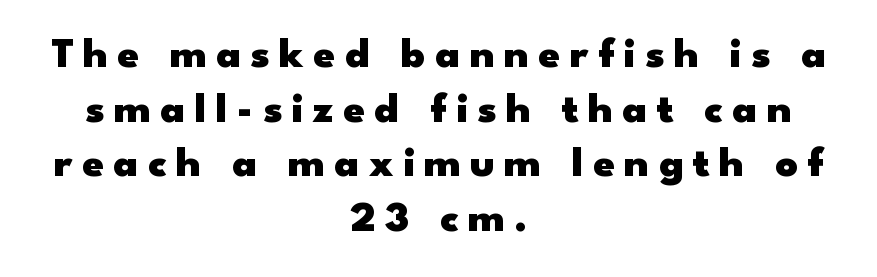
The image shows 43 px heavy, wide sans-serif type, upright; set centered, normal line spacing (1.27x), unusually wide letter spacing (+0.22 em), not underlined; low stroke contrast and a small x-height.
